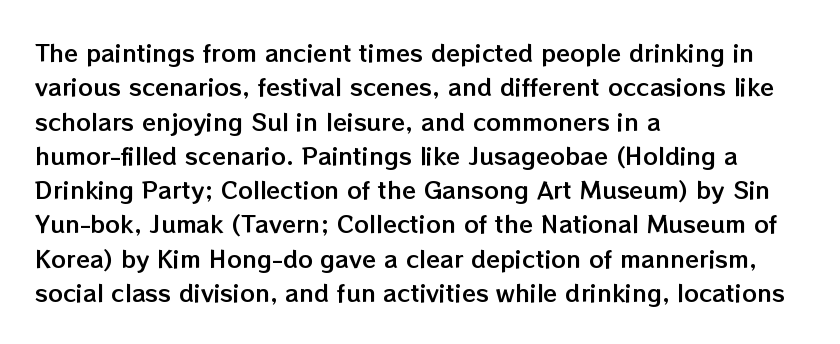
The image shows 23 px text type, upright; set left-aligned, normal line spacing (1.49x), normal letter spacing, not underlined.
